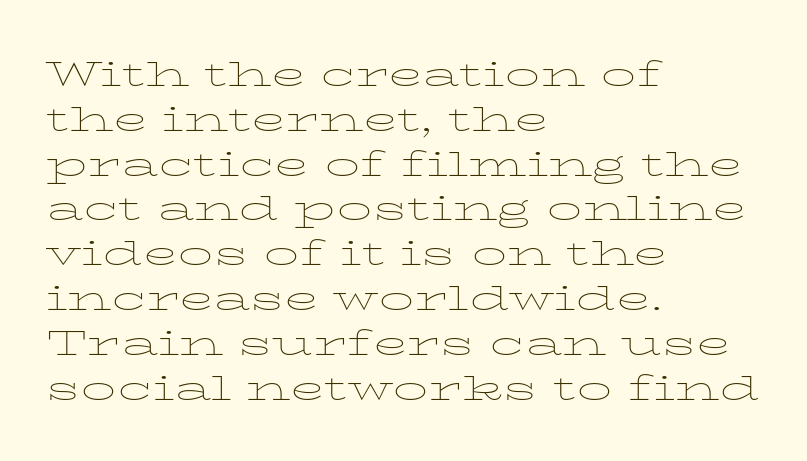
The image shows 35 px thin, wide serif type, upright; set left-aligned, normal line spacing (1.28x), normal letter spacing, not underlined; low stroke contrast and a medium x-height.
